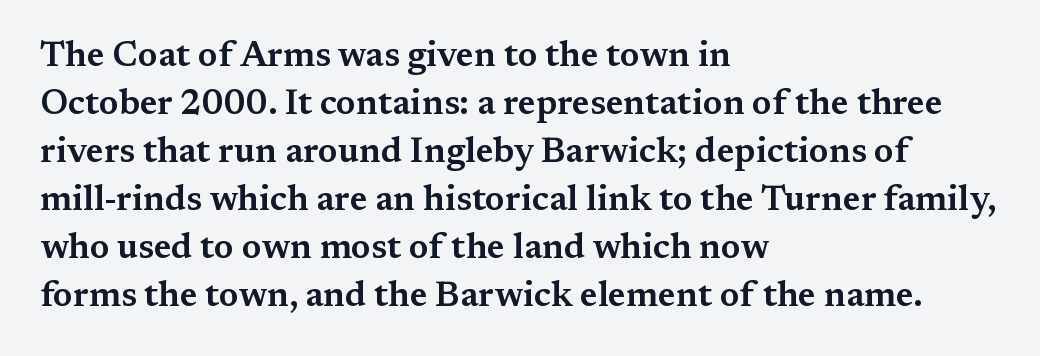
{"serif": "yes", "italic": "no", "width": "wide", "stroke_contrast": "medium", "x_height": "medium", "monospaced": "no", "underline": "no", "align": "left", "line_spacing": "normal", "line_spacing_ratio": 1.37, "letter_spacing": "normal", "letter_spacing_em": 0.0, "glyph_px": 35}
